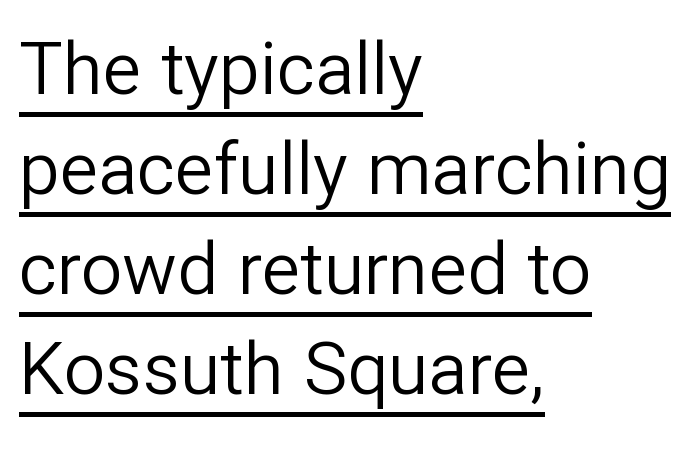
The image shows 73 px regular-weight sans-serif type, upright; set left-aligned, normal line spacing (1.37x), normal letter spacing, underlined; low stroke contrast and a medium x-height.
